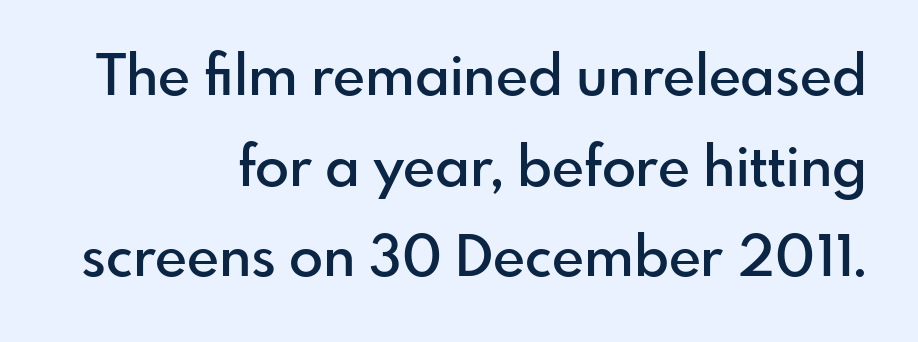
Q: Is the text bold? A: Semi-bold.
Q: Is the text italic (slanted)? A: No, it is upright.
Q: Is the typeface a serif or a sans-serif typeface? A: Sans-serif.
Q: Is the text underlined? A: No.
Q: How is the paragraph aligned? A: Right-aligned.
Q: Is the spacing between letters normal or unusually wide? A: Normal.
Q: Is the spacing between lines tight, normal or loose? A: Normal.
Q: Width (condensed, normal, or wide)? A: Normal.
Q: Stroke contrast? A: Low.
Q: x-height? A: Small.
Q: Monospaced? A: No.
